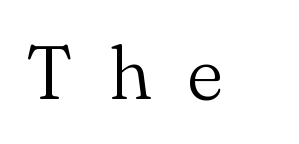
The image shows 74 px light serif type, upright; set unusually wide letter spacing (+0.48 em), not underlined; medium stroke contrast and a small x-height.
